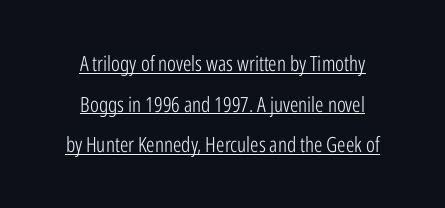
{"italic": "no", "bold": "no", "underline": "yes", "align": "center", "line_spacing": "loose", "line_spacing_ratio": 1.93, "letter_spacing": "normal", "letter_spacing_em": 0.0, "glyph_px": 21}
